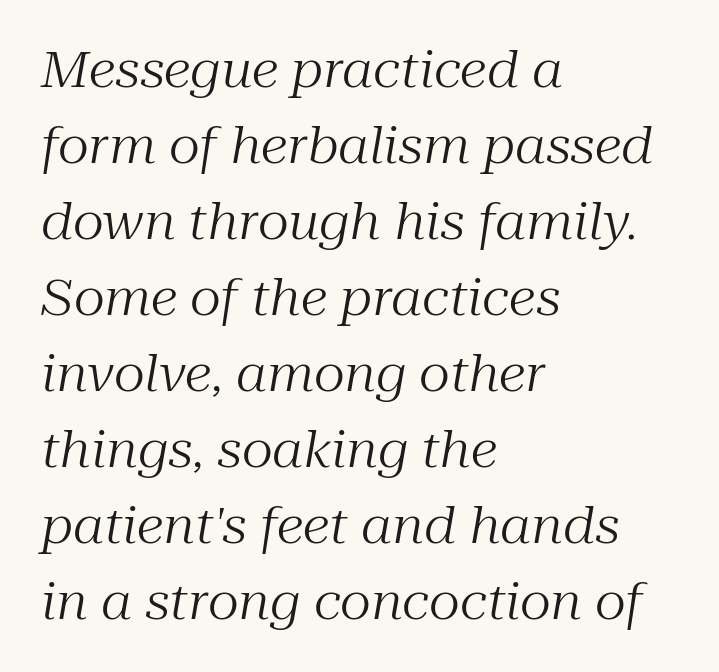
The image shows 49 px regular-weight serif type, italic (leaning right); set left-aligned, normal line spacing (1.55x), normal letter spacing, not underlined; medium stroke contrast and a medium x-height.
